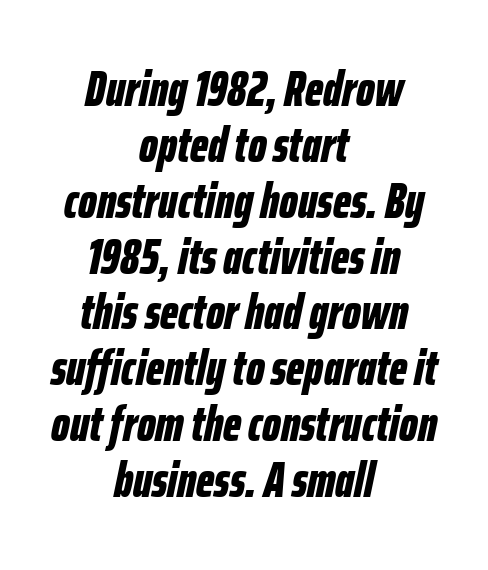
{"italic": "yes", "lean": "right", "slant_degrees": 12, "bold": "yes", "weight": "bold", "width": "condensed", "stroke_contrast": "low", "x_height": "medium", "monospaced": "no", "underline": "no", "align": "center", "line_spacing": "tight", "line_spacing_ratio": 1.14, "letter_spacing": "normal", "letter_spacing_em": 0.0, "glyph_px": 49}
